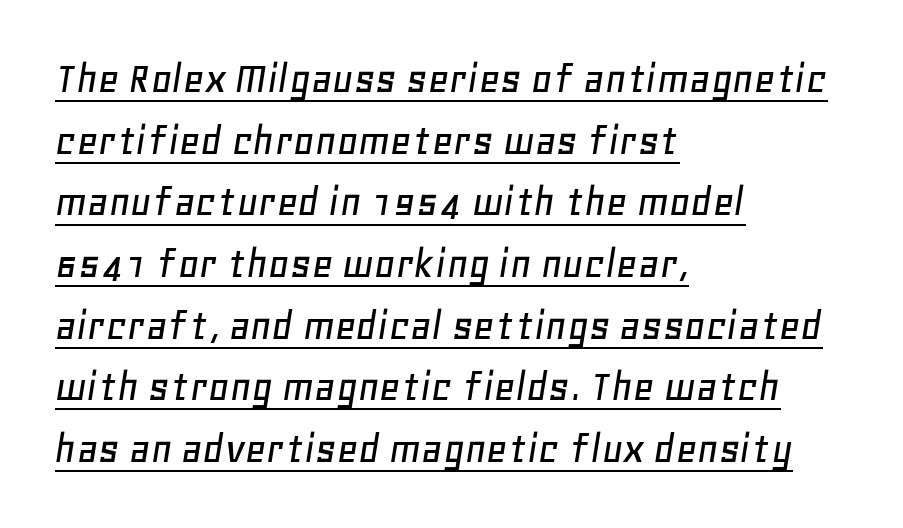
{"italic": "yes", "lean": "right", "slant_degrees": 11, "width": "normal", "stroke_contrast": "low", "x_height": "large", "monospaced": "no", "underline": "yes", "align": "left", "line_spacing": "normal", "line_spacing_ratio": 1.34, "letter_spacing": "normal", "letter_spacing_em": 0.0, "glyph_px": 46}
